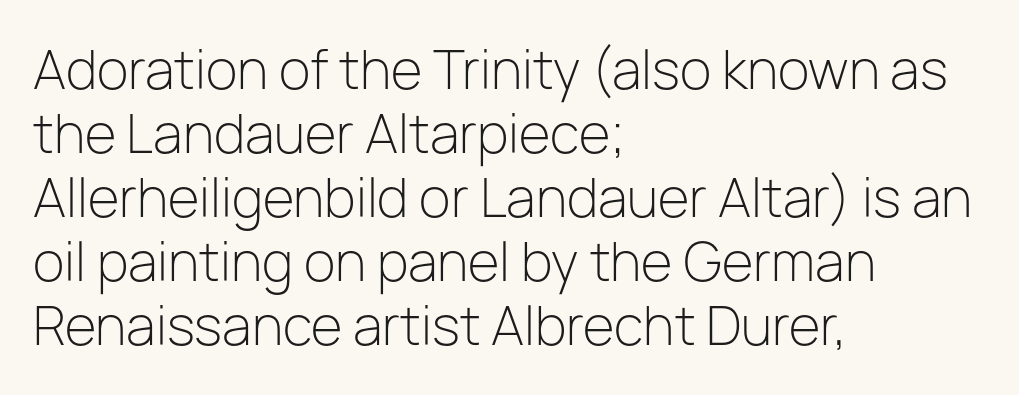
{"serif": "no", "italic": "no", "bold": "no", "weight": "light", "width": "normal", "stroke_contrast": "low", "x_height": "medium", "monospaced": "no", "underline": "no", "align": "left", "line_spacing_ratio": 1.23, "letter_spacing": "normal", "letter_spacing_em": 0.0, "glyph_px": 52}
